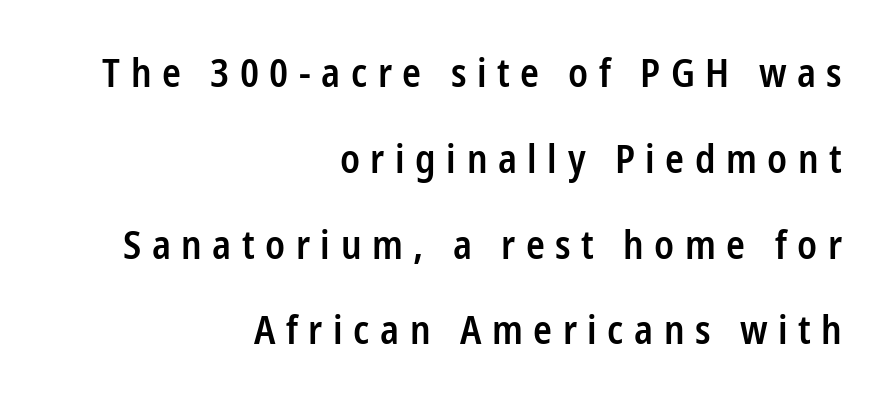
Q: Is the text bold? A: Semi-bold.
Q: Is the text italic (slanted)? A: No, it is upright.
Q: Is the typeface a serif or a sans-serif typeface? A: Sans-serif.
Q: Is the text underlined? A: No.
Q: How is the paragraph aligned? A: Right-aligned.
Q: Is the spacing between letters normal or unusually wide? A: Unusually wide.
Q: Is the spacing between lines tight, normal or loose? A: Loose.
Q: Width (condensed, normal, or wide)? A: Condensed.
Q: Stroke contrast? A: Low.
Q: x-height? A: Medium.
Q: Monospaced? A: No.
